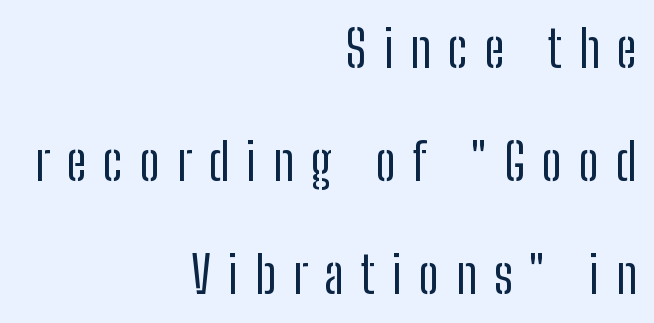
Words float on clear page, feet unadorned. Honestly, the letter spacing is so wide it's the main thing you notice. These glyphs show unthickened strokes, regular width or finer. I'd call this a sans setting — the letters go barefoot.
